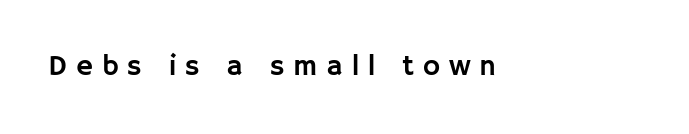
Q: Is the text italic (slanted)? A: No, it is upright.
Q: Is the typeface a serif or a sans-serif typeface? A: Sans-serif.
Q: Is the text underlined? A: No.
Q: Is the spacing between letters normal or unusually wide? A: Unusually wide.
Q: Width (condensed, normal, or wide)? A: Normal.
Q: Stroke contrast? A: Low.
Q: x-height? A: Large.
Q: Monospaced? A: No.
